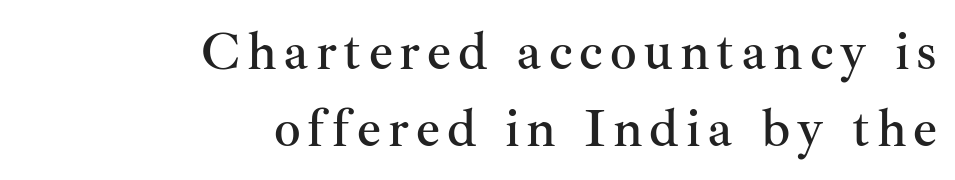
The image shows 53 px serif type, upright; set right-aligned, normal line spacing (1.45x), not underlined; medium stroke contrast and a small x-height.
